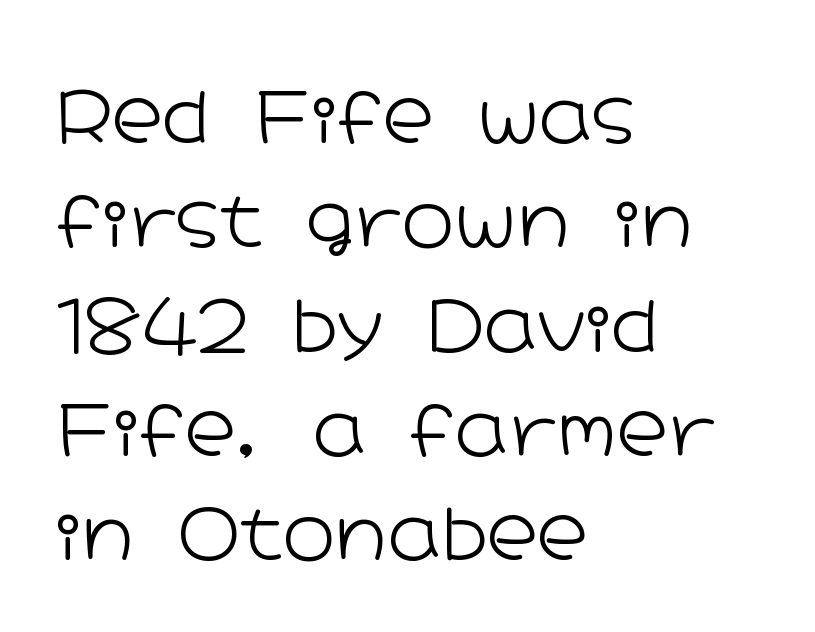
Q: Is the text bold? A: No.
Q: Is the text italic (slanted)? A: No, it is upright.
Q: Is the typeface a serif or a sans-serif typeface? A: Sans-serif.
Q: Is the text underlined? A: No.
Q: How is the paragraph aligned? A: Left-aligned.
Q: Is the spacing between letters normal or unusually wide? A: Normal.
Q: Is the spacing between lines tight, normal or loose? A: Normal.
Q: Width (condensed, normal, or wide)? A: Wide.
Q: Stroke contrast? A: Low.
Q: x-height? A: Medium.
Q: Monospaced? A: No.
